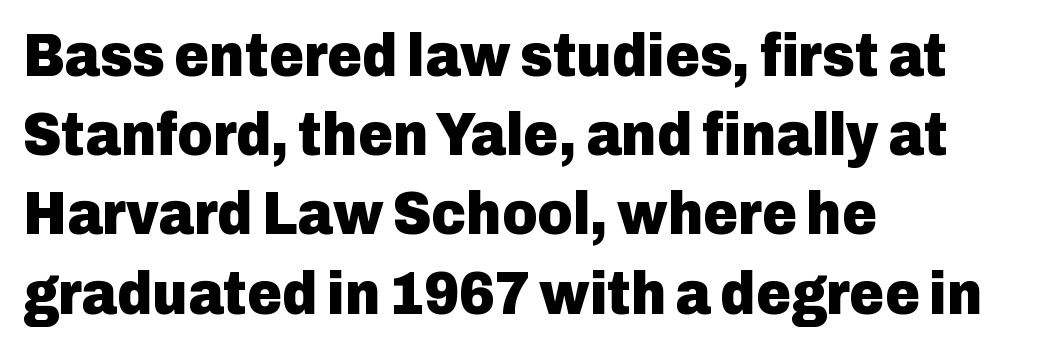
{"serif": "no", "italic": "no", "bold": "yes", "weight": "heavy", "width": "normal", "stroke_contrast": "low", "x_height": "medium", "monospaced": "no", "underline": "no", "align": "left", "line_spacing": "normal", "line_spacing_ratio": 1.32, "letter_spacing": "normal", "letter_spacing_em": 0.0, "glyph_px": 60}
